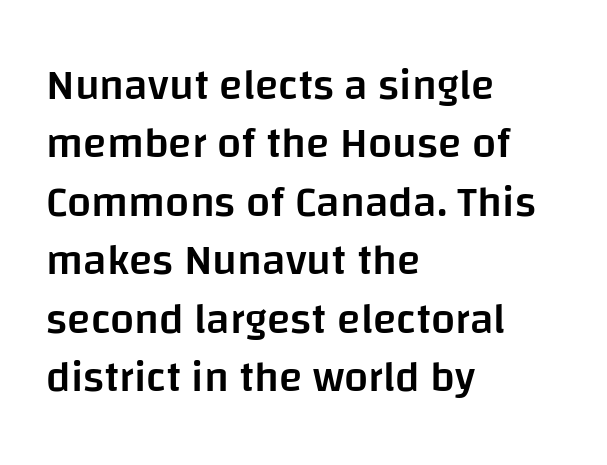
{"serif": "no", "italic": "no", "bold": "semi", "weight": "semibold", "width": "normal", "stroke_contrast": "low", "x_height": "large", "monospaced": "no", "underline": "no", "align": "left", "line_spacing": "normal", "line_spacing_ratio": 1.36, "letter_spacing": "normal", "letter_spacing_em": 0.0, "glyph_px": 43}
